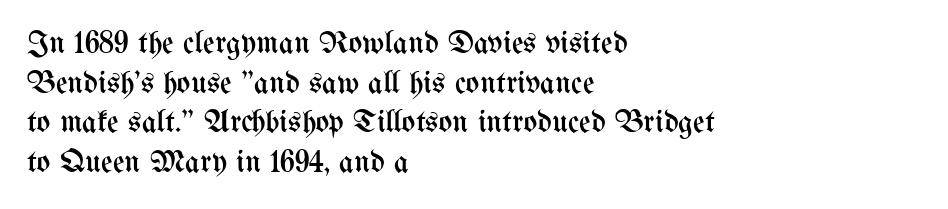
A classic flush-left, rag-right setting is used for this passage. Letters rest on an invisible, unmarked baseline. Is this a heavy cut? Hardly; it is regular or lighter. The face used here is proportionally spaced, like ordinary book or web type. Ordinary non-slanted type is in use. No extra tracking has been applied to these lines.
